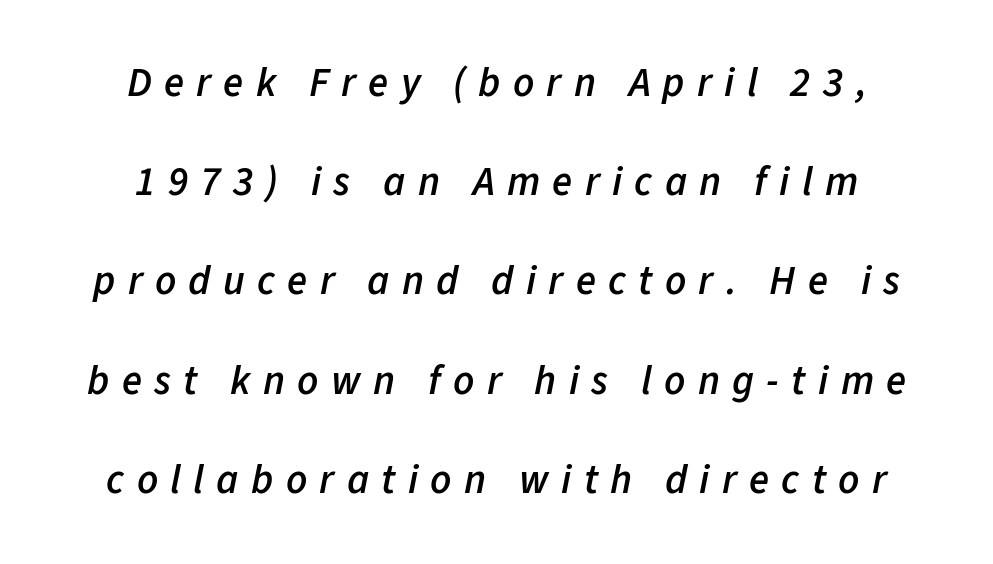
The image shows 41 px semibold type, italic (leaning right); set centered, loose line spacing (2.42x), unusually wide letter spacing (+0.3 em), not underlined; low stroke contrast and a medium x-height.
